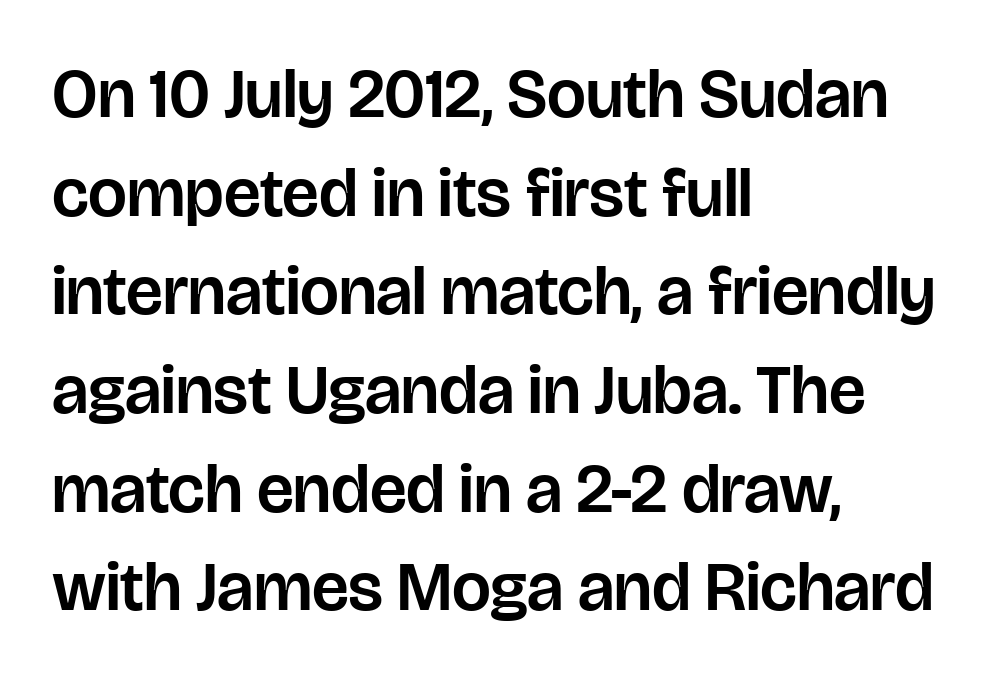
This sample has the flowing, uneven cadence of proportional lettering. Notice how the passage keeps a crisp vertical edge on the left only. One glance says typical: line gaps are just what's usual. Serif or sans? Sans — the stroke terminals are bare. Clear beneath every line of the passage.
